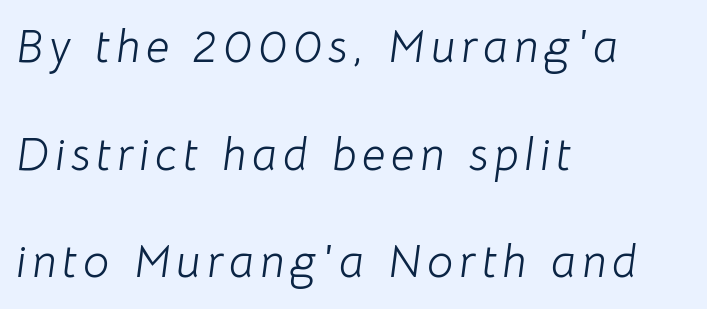
The image shows 46 px light type, italic (leaning right); set left-aligned, loose line spacing (2.34x), not underlined; low stroke contrast and a medium x-height.
